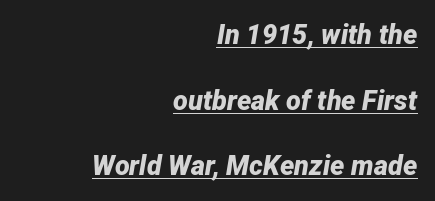
The image shows 27 px bold type, italic (leaning right); set right-aligned, loose line spacing (2.43x), normal letter spacing, underlined.
